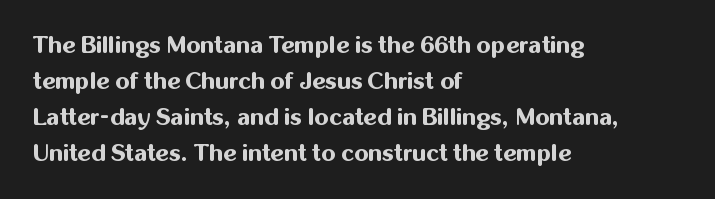
Q: Is the text bold? A: Yes.
Q: Is the text italic (slanted)? A: No, it is upright.
Q: Is the text underlined? A: No.
Q: How is the paragraph aligned? A: Left-aligned.
Q: Is the spacing between letters normal or unusually wide? A: Normal.
Q: Is the spacing between lines tight, normal or loose? A: Normal.
